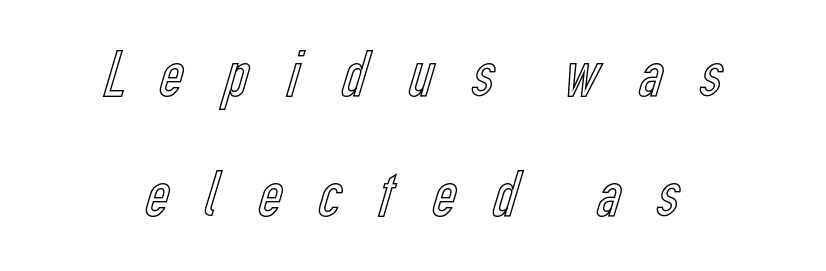
{"width": "condensed", "x_height": "medium", "monospaced": "no", "underline": "no", "align": "center", "line_spacing_ratio": 1.76, "letter_spacing": "wide", "letter_spacing_em": 0.44, "glyph_px": 68}
